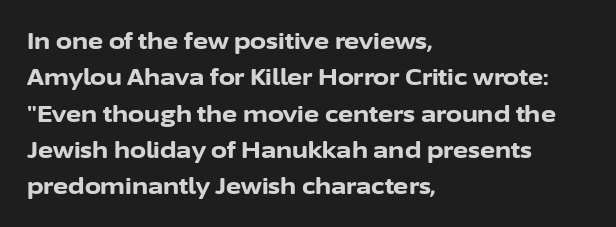
Q: Is the text bold? A: Yes.
Q: Is the text italic (slanted)? A: No, it is upright.
Q: Is the text underlined? A: No.
Q: How is the paragraph aligned? A: Left-aligned.
Q: Is the spacing between letters normal or unusually wide? A: Normal.
Q: Is the spacing between lines tight, normal or loose? A: Normal.
